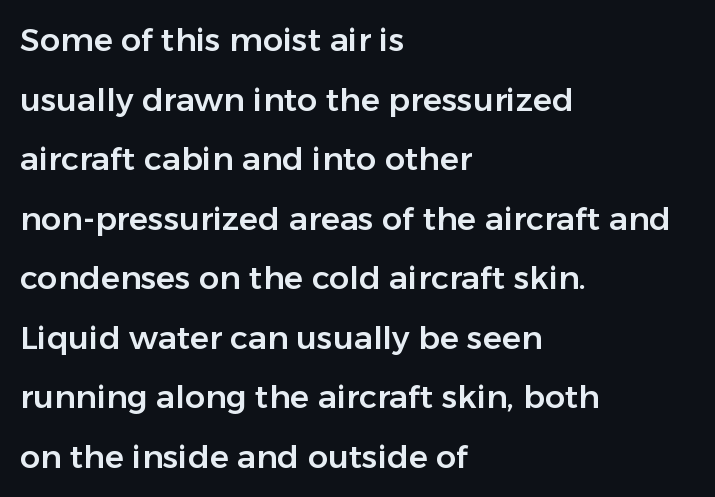
Designer's note — italics off, roman on. Short note: letters normally spaced. Do the characters align in a grid? No, the font is proportional. The letters carry no serifs — their stems end cleanly without finishing strokes. Casual observation: everything's shoved over to the left. Each row of text sits above clean, open space.
